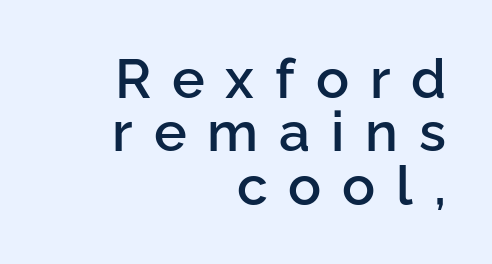
{"serif": "no", "italic": "no", "bold": "semi", "weight": "semibold", "width": "normal", "stroke_contrast": "low", "x_height": "medium", "monospaced": "no", "underline": "no", "align": "right", "line_spacing": "tight", "line_spacing_ratio": 0.97, "letter_spacing": "wide", "letter_spacing_em": 0.38, "glyph_px": 55}
